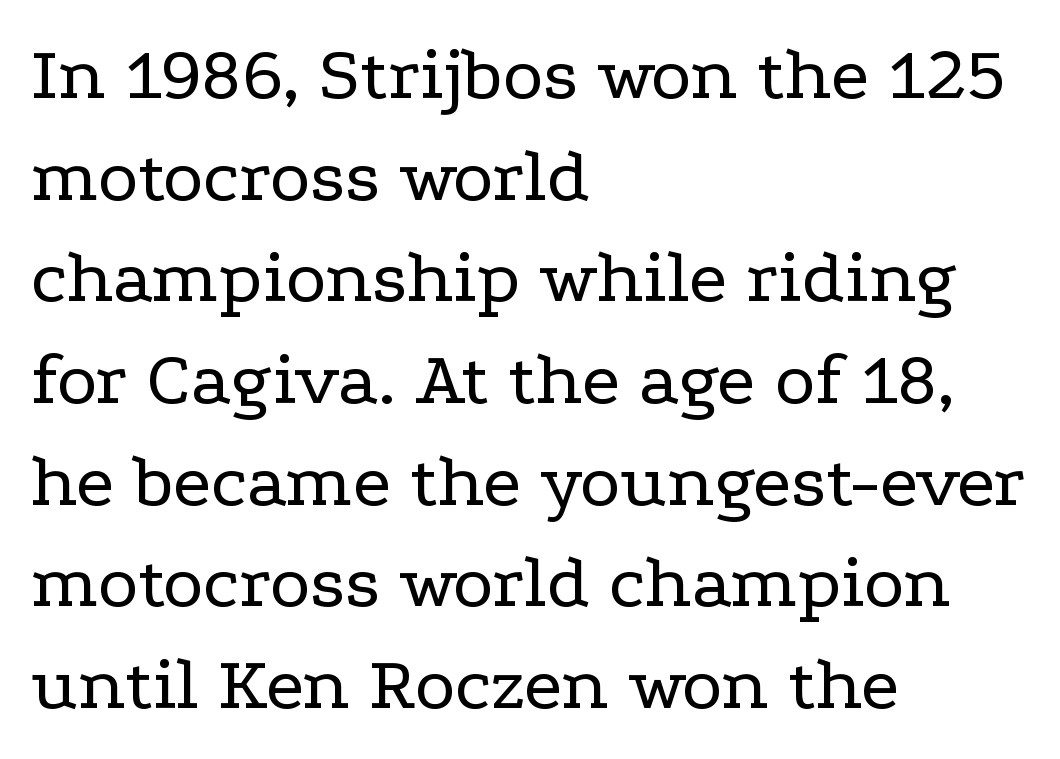
Q: Is the text bold? A: No.
Q: Is the text italic (slanted)? A: No, it is upright.
Q: Is the typeface a serif or a sans-serif typeface? A: Serif.
Q: Is the text underlined? A: No.
Q: How is the paragraph aligned? A: Left-aligned.
Q: Is the spacing between letters normal or unusually wide? A: Normal.
Q: Is the spacing between lines tight, normal or loose? A: Normal.
Q: Width (condensed, normal, or wide)? A: Wide.
Q: Stroke contrast? A: Low.
Q: x-height? A: Medium.
Q: Monospaced? A: No.
